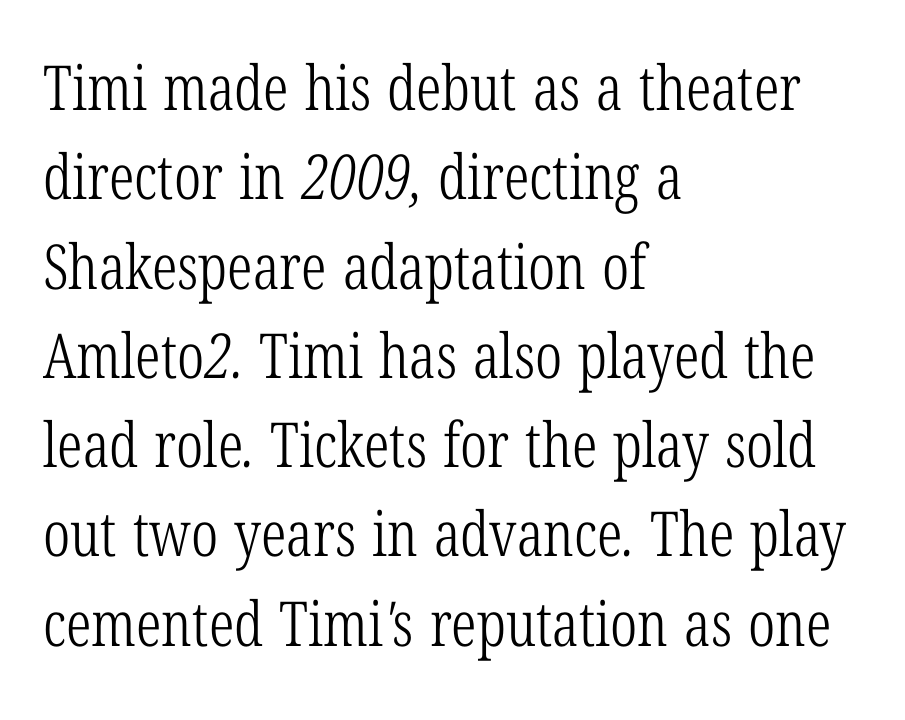
{"serif": "yes", "bold": "no", "weight": "light", "width": "condensed", "stroke_contrast": "low", "x_height": "medium", "monospaced": "no", "underline": "no", "align": "left", "line_spacing": "normal", "line_spacing_ratio": 1.44, "letter_spacing": "normal", "letter_spacing_em": 0.0, "glyph_px": 62}
